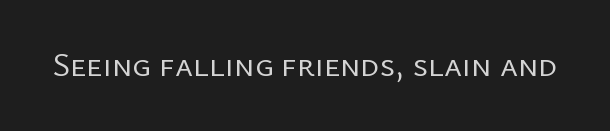
{"serif": "no", "italic": "no", "bold": "no", "weight": "regular", "width": "normal", "stroke_contrast": "low", "x_height": "medium", "monospaced": "no", "underline": "no", "letter_spacing": "normal", "letter_spacing_em": 0.0, "glyph_px": 34}
